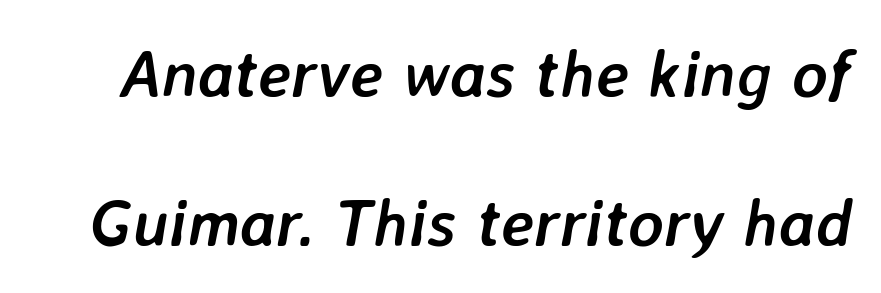
Q: Is the text bold? A: Yes.
Q: Is the text italic (slanted)? A: Yes, it leans right by about 7 degrees.
Q: Is the text underlined? A: No.
Q: Is the spacing between letters normal or unusually wide? A: Normal.
Q: Is the spacing between lines tight, normal or loose? A: Loose.
Q: Width (condensed, normal, or wide)? A: Normal.
Q: Stroke contrast? A: Low.
Q: x-height? A: Medium.
Q: Monospaced? A: No.
